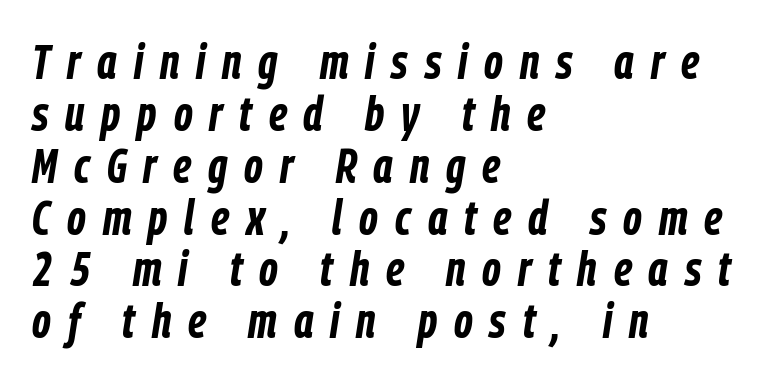
Every row of glyphs begins at an identical x-position on the left. Looks like regular typesetting: each glyph gets only the width it needs. Baseline-to-baseline distance is barely more than the letter height. Strong, thick strokes mark this as bold type. The specimen omits any rule beneath the text block's lines.
